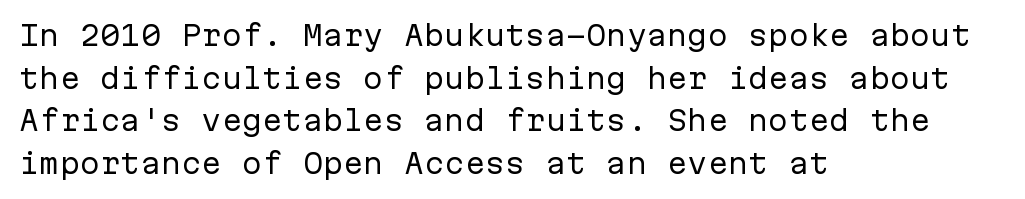
The ragged edge is on the right, which tells us the setting is flush left. Vertical strokes here are truly vertical. Heaviness? Minimal to ordinary, like unemphasized prose. Lines of text with bare space underneath.
